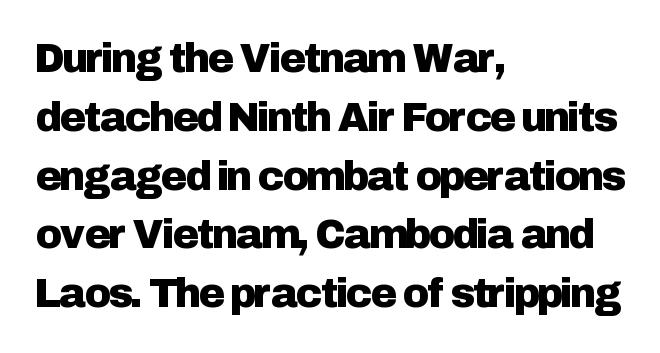
{"serif": "no", "italic": "no", "width": "normal", "stroke_contrast": "low", "x_height": "medium", "monospaced": "no", "underline": "no", "align": "left", "line_spacing": "normal", "line_spacing_ratio": 1.47, "letter_spacing": "normal", "letter_spacing_em": 0.0, "glyph_px": 40}
